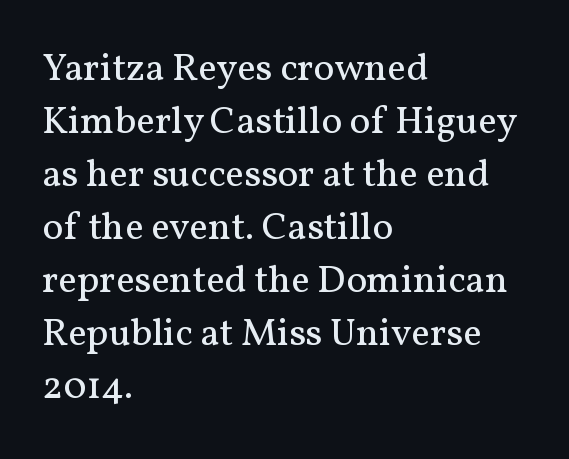
{"serif": "yes", "italic": "no", "bold": "no", "weight": "regular", "width": "normal", "stroke_contrast": "medium", "x_height": "medium", "monospaced": "no", "underline": "no", "align": "left", "line_spacing": "normal", "line_spacing_ratio": 1.36, "letter_spacing": "normal", "letter_spacing_em": 0.0, "glyph_px": 39}
